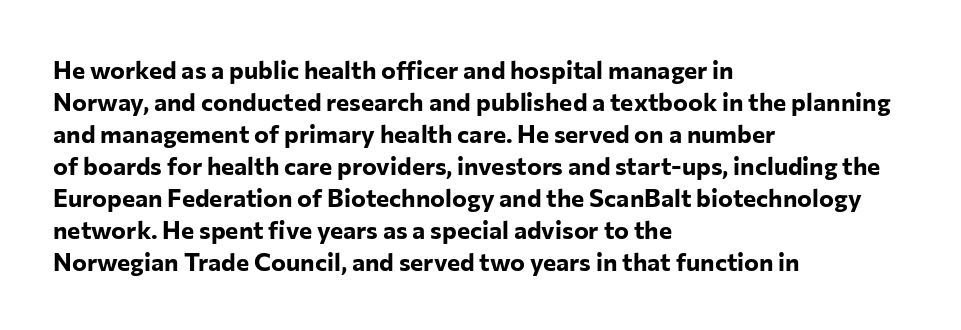
The typesetter chose a ragged-right arrangement here. The line texture is even and compact thanks to regular tracking. Summary of weight: heavy, a full bold. Vertically, the passage feels balanced, rows spaced as you'd expect. In terms of posture, this sample is upright.
